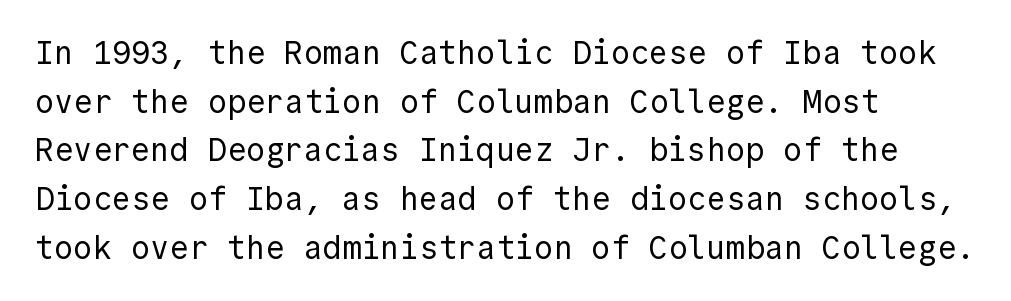
Q: Is the text bold? A: No.
Q: Is the text italic (slanted)? A: No, it is upright.
Q: Is the typeface a serif or a sans-serif typeface? A: Sans-serif.
Q: Is the text underlined? A: No.
Q: How is the paragraph aligned? A: Left-aligned.
Q: Is the spacing between letters normal or unusually wide? A: Normal.
Q: Is the spacing between lines tight, normal or loose? A: Normal.
Q: Width (condensed, normal, or wide)? A: Normal.
Q: x-height? A: Medium.
Q: Monospaced? A: Yes.
